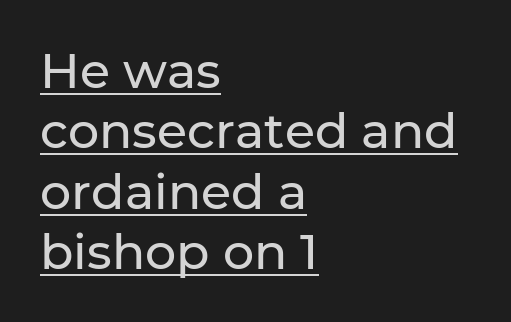
The image shows 49 px sans-serif type, upright; set left-aligned, line spacing 1.23x, normal letter spacing, underlined; low stroke contrast and a medium x-height.
